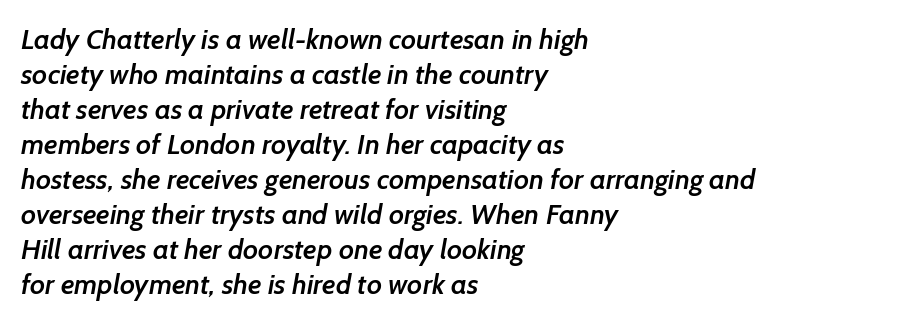
Vertical spacing — default. Short and long lines alike share a common starting point at left. The glyphs are unaccompanied by any horizontal stroke below them. You could not count columns in this text — the font is proportionally spaced.
